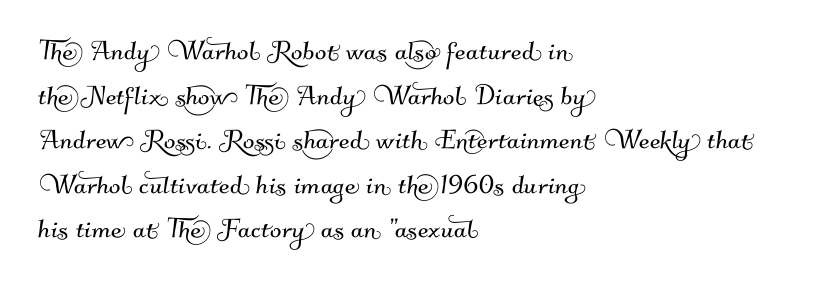
{"serif": "no", "width": "normal", "stroke_contrast": "medium", "x_height": "small", "monospaced": "no", "underline": "no", "align": "left", "line_spacing": "normal", "line_spacing_ratio": 1.31, "letter_spacing": "normal", "letter_spacing_em": 0.0, "glyph_px": 34}
